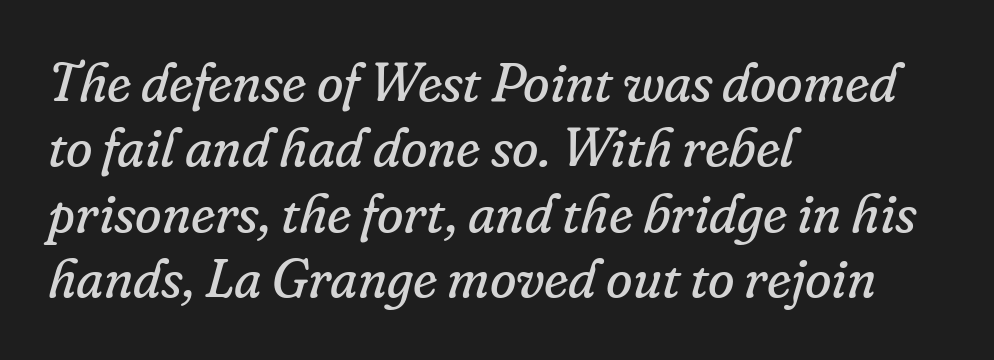
{"serif": "yes", "italic": "yes", "lean": "right", "slant_degrees": 16, "bold": "no", "weight": "regular", "width": "normal", "stroke_contrast": "low", "x_height": "small", "monospaced": "no", "underline": "no", "align": "left", "line_spacing_ratio": 1.21, "letter_spacing": "normal", "letter_spacing_em": 0.0, "glyph_px": 54}
